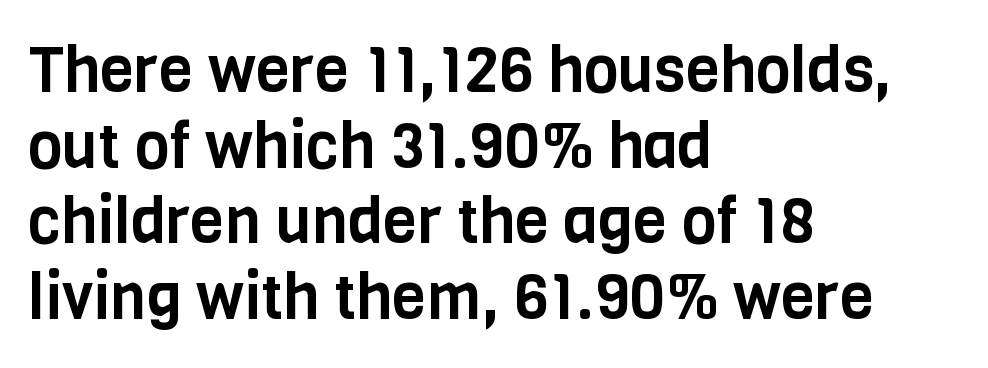
Q: Is the text italic (slanted)? A: No, it is upright.
Q: Is the typeface a serif or a sans-serif typeface? A: Sans-serif.
Q: Is the text underlined? A: No.
Q: How is the paragraph aligned? A: Left-aligned.
Q: Is the spacing between letters normal or unusually wide? A: Normal.
Q: Width (condensed, normal, or wide)? A: Condensed.
Q: Stroke contrast? A: Low.
Q: x-height? A: Large.
Q: Monospaced? A: No.
